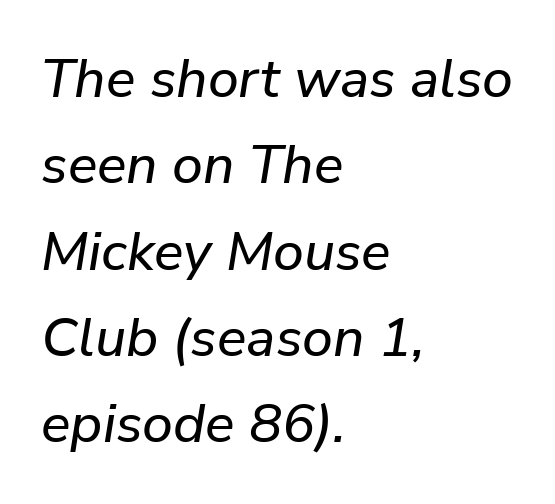
The image shows 55 px text type, italic (leaning right); set left-aligned, normal line spacing (1.57x), normal letter spacing, not underlined; low stroke contrast and a medium x-height.
